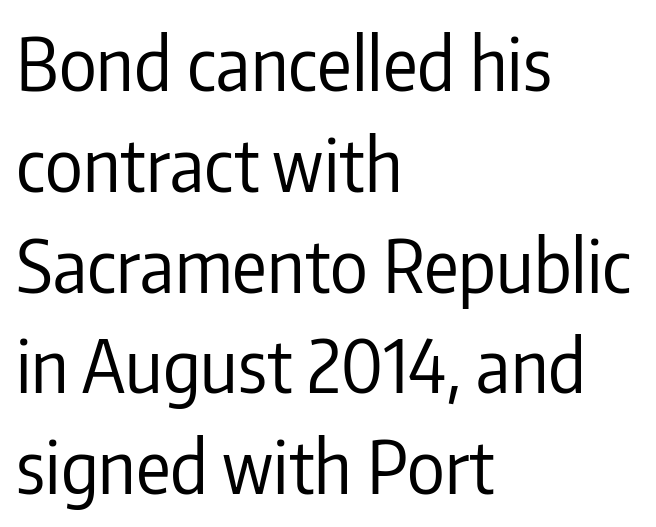
{"serif": "no", "italic": "no", "bold": "no", "weight": "regular", "width": "condensed", "stroke_contrast": "low", "x_height": "medium", "monospaced": "no", "underline": "no", "align": "left", "line_spacing": "normal", "line_spacing_ratio": 1.4, "letter_spacing": "normal", "letter_spacing_em": 0.0, "glyph_px": 72}
